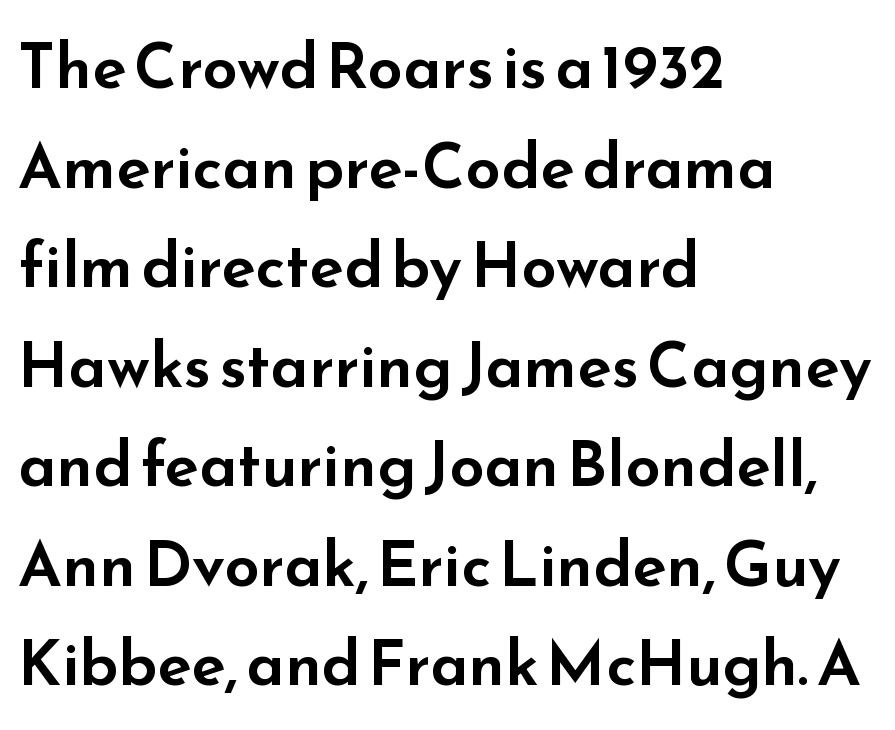
{"serif": "no", "italic": "no", "width": "wide", "stroke_contrast": "low", "x_height": "small", "monospaced": "no", "underline": "no", "align": "left", "line_spacing": "normal", "line_spacing_ratio": 1.58, "letter_spacing": "normal", "letter_spacing_em": 0.0, "glyph_px": 63}
